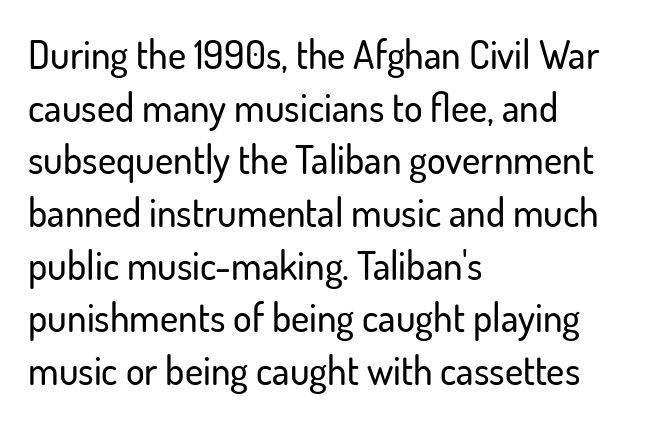
Unlike italic type, these characters show no tilt at all. Honestly, the row spacing looks completely unremarkable. The letters advance in unequal steps, a hallmark of proportional type. No word sits above an underline. The type is set solid horizontally, with unmodified tracking.
